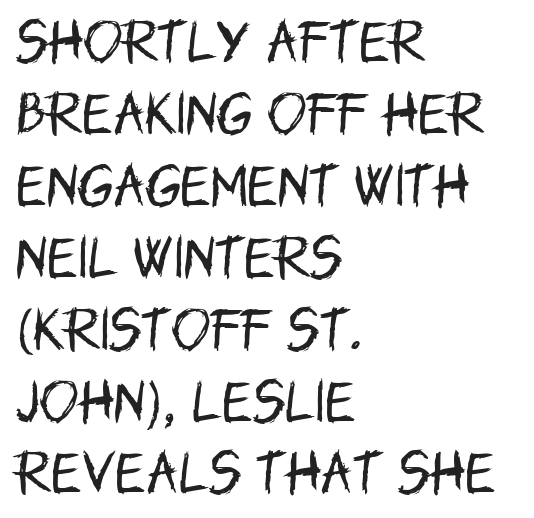
{"serif": "no", "italic": "no", "bold": "no", "weight": "regular", "width": "condensed", "stroke_contrast": "low", "x_height": "large", "monospaced": "no", "underline": "no", "align": "left", "line_spacing": "normal", "line_spacing_ratio": 1.53, "letter_spacing": "normal", "letter_spacing_em": 0.0, "glyph_px": 47}
